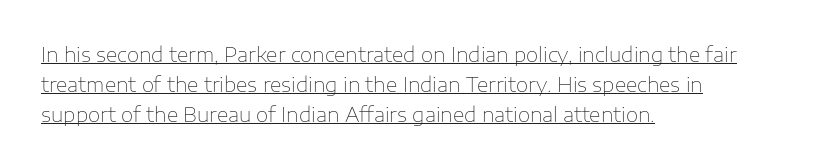
The image shows 20 px text type, upright; set left-aligned, normal line spacing (1.5x), normal letter spacing, underlined.
